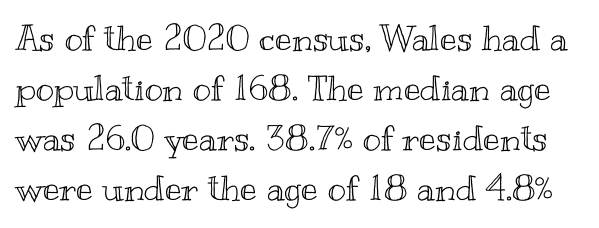
Each word holds together tightly as a unit, with standard inter-letter gaps. Check under the words: just untouched page. Rendered with straight, roman letterforms. The rendering uses a moderate line-height, typical for paragraphs. The passage shown is typed in a proportional face where columns would drift.
